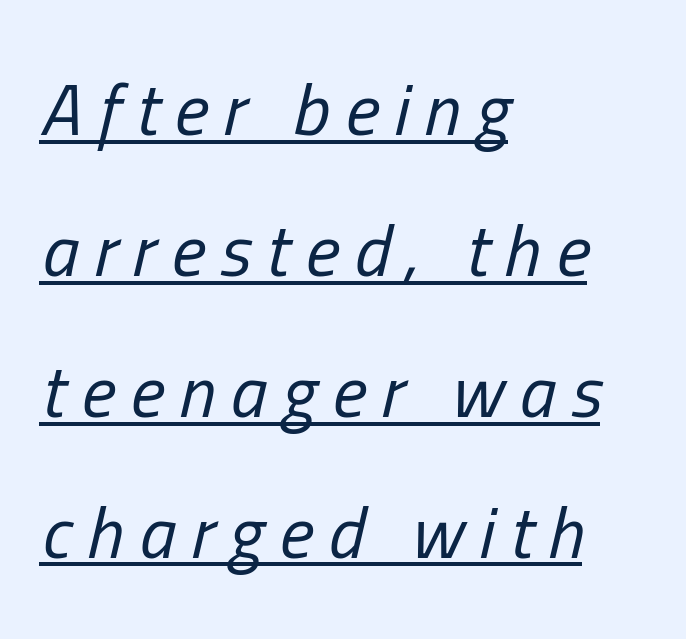
The image shows 73 px regular-weight, condensed type, italic (leaning right); set left-aligned, loose line spacing (1.93x), unusually wide letter spacing (+0.21 em), underlined; low stroke contrast and a medium x-height.
